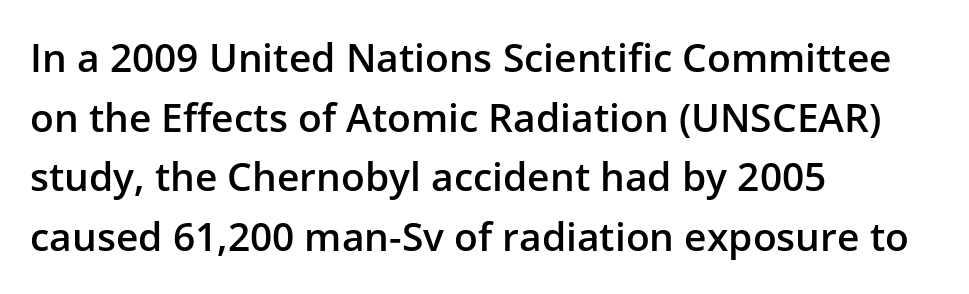
Q: Is the text bold? A: Semi-bold.
Q: Is the text italic (slanted)? A: No, it is upright.
Q: Is the typeface a serif or a sans-serif typeface? A: Sans-serif.
Q: Is the text underlined? A: No.
Q: How is the paragraph aligned? A: Left-aligned.
Q: Is the spacing between letters normal or unusually wide? A: Normal.
Q: Is the spacing between lines tight, normal or loose? A: Normal.
Q: Width (condensed, normal, or wide)? A: Normal.
Q: Stroke contrast? A: Low.
Q: x-height? A: Medium.
Q: Monospaced? A: No.
